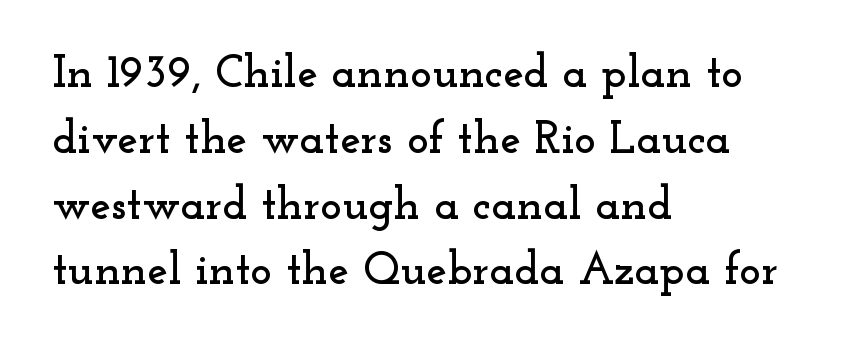
The image shows 46 px wide serif type, upright; set left-aligned, normal line spacing (1.43x), normal letter spacing, not underlined; low stroke contrast and a small x-height.
